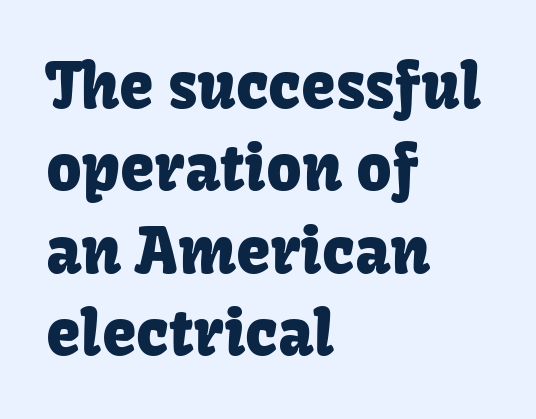
Do the characters align in a grid? No, the font is proportional. The letters stand upright; this is a roman face. Summary of vertical rhythm: regular, with standard interline spacing. Note: no serifs on the glyphs. Standard letterfit; no display-style spreading of the glyphs. Compared with a centered layout, this one pins lines to the left instead.
